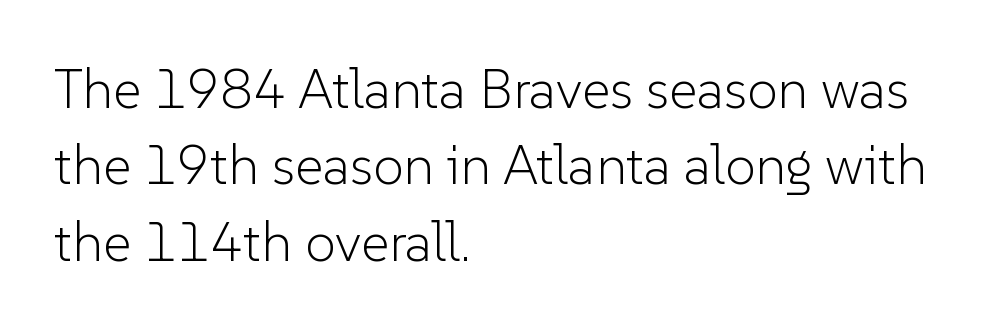
Q: Is the text bold? A: No.
Q: Is the text italic (slanted)? A: No, it is upright.
Q: Is the typeface a serif or a sans-serif typeface? A: Sans-serif.
Q: Is the text underlined? A: No.
Q: How is the paragraph aligned? A: Left-aligned.
Q: Is the spacing between letters normal or unusually wide? A: Normal.
Q: Is the spacing between lines tight, normal or loose? A: Normal.
Q: Width (condensed, normal, or wide)? A: Normal.
Q: Stroke contrast? A: Low.
Q: x-height? A: Medium.
Q: Monospaced? A: No.
